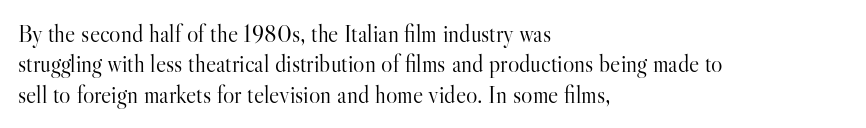
Q: Is the text bold? A: No.
Q: Is the text italic (slanted)? A: No, it is upright.
Q: Is the text underlined? A: No.
Q: How is the paragraph aligned? A: Left-aligned.
Q: Is the spacing between letters normal or unusually wide? A: Normal.
Q: Is the spacing between lines tight, normal or loose? A: Normal.
